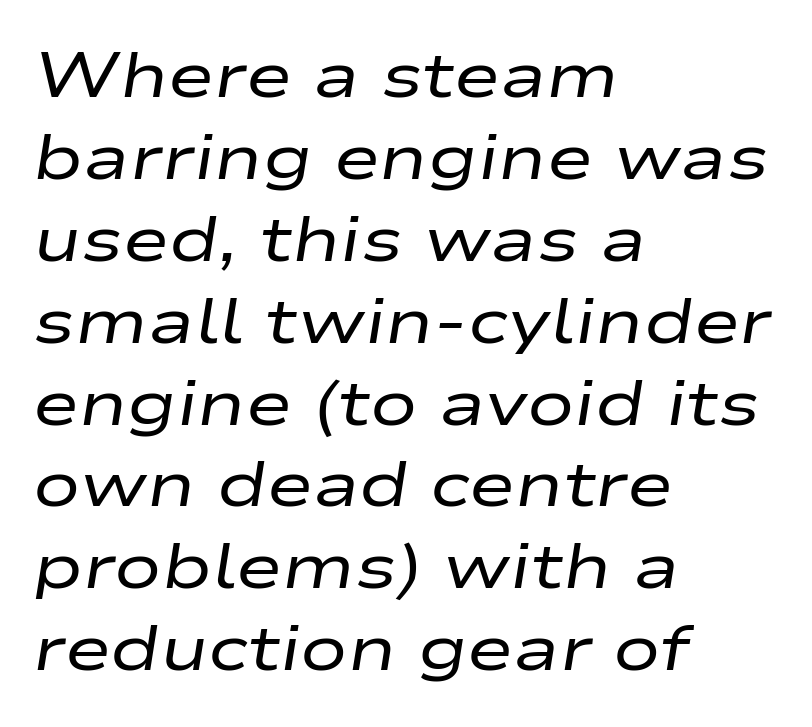
Q: Is the text bold? A: No.
Q: Is the text italic (slanted)? A: Yes, it leans right by about 9 degrees.
Q: Is the text underlined? A: No.
Q: How is the paragraph aligned? A: Left-aligned.
Q: Is the spacing between letters normal or unusually wide? A: Normal.
Q: Is the spacing between lines tight, normal or loose? A: Normal.
Q: Width (condensed, normal, or wide)? A: Wide.
Q: Stroke contrast? A: Low.
Q: x-height? A: Medium.
Q: Monospaced? A: No.
